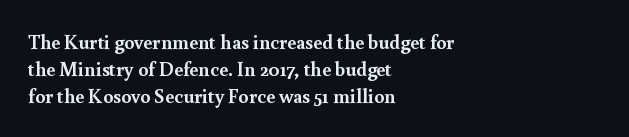
{"italic": "no", "bold": "yes", "underline": "no", "align": "left", "line_spacing": "normal", "line_spacing_ratio": 1.34, "letter_spacing": "normal", "letter_spacing_em": 0.0, "glyph_px": 20}
